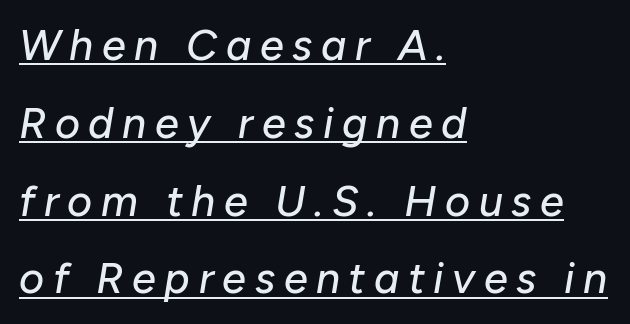
{"italic": "yes", "lean": "right", "slant_degrees": 10, "width": "normal", "stroke_contrast": "low", "x_height": "medium", "monospaced": "no", "underline": "yes", "align": "left", "line_spacing_ratio": 1.81, "letter_spacing": "wide", "letter_spacing_em": 0.2, "glyph_px": 43}
